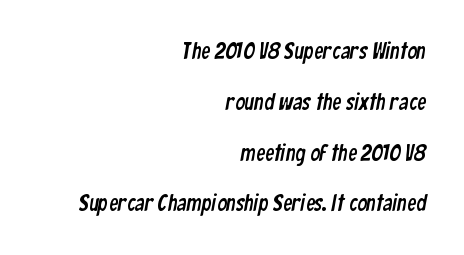
Honestly, there is no underline to notice here at all. Leftover space on each line is placed entirely before the opening word. The designer dialed line spacing up above the default. Does extra space separate the letters? No, they use regular spacing.
